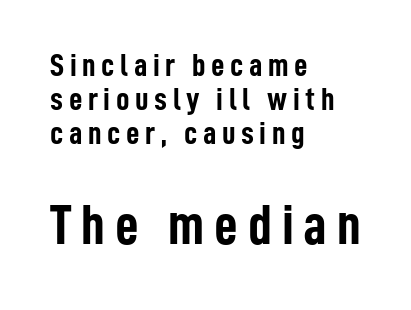
Which margin do the lines hug? The left one — the right edge is uneven. Proportional: the letters do not fall into vertical columns. In terms of weight, the rendering is a true, heavy bold. Leading: reduced. Notice how the stems are strictly vertical — no italics here.
